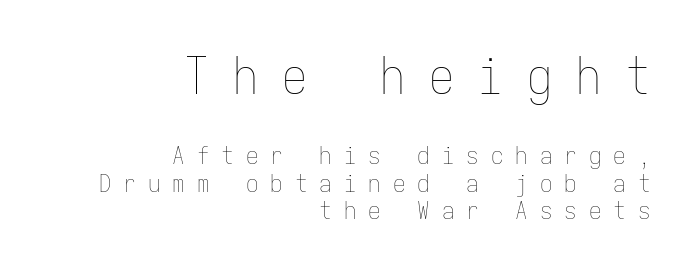
{"italic": "no", "bold": "no", "weight": "thin", "width": "condensed", "stroke_contrast": "low", "x_height": "medium", "monospaced": "yes", "underline": "no", "align": "right", "line_spacing": "tight", "line_spacing_ratio": 1.09, "letter_spacing": "wide", "letter_spacing_em": 0.48, "larger_block": "first", "size_ratio": 2.0, "glyph_px": 50}
